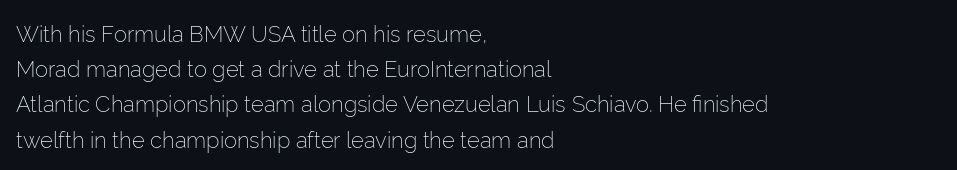
{"italic": "no", "bold": "no", "underline": "no", "align": "left", "line_spacing": "normal", "line_spacing_ratio": 1.6, "letter_spacing": "normal", "letter_spacing_em": 0.0, "glyph_px": 22}
